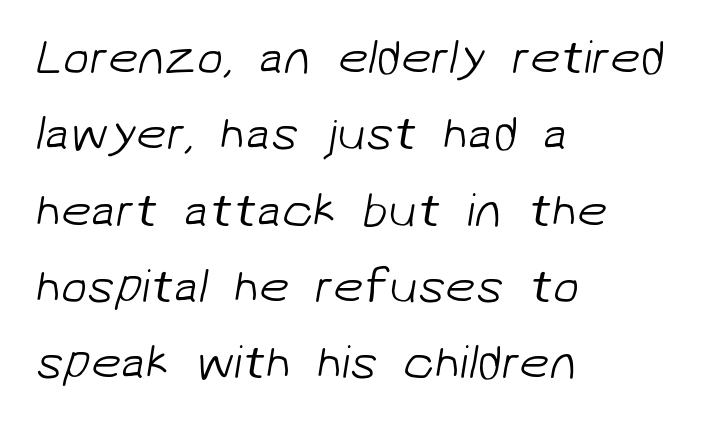
Q: Is the text bold? A: No.
Q: Is the typeface a serif or a sans-serif typeface? A: Sans-serif.
Q: Is the text underlined? A: No.
Q: How is the paragraph aligned? A: Left-aligned.
Q: Is the spacing between letters normal or unusually wide? A: Normal.
Q: Is the spacing between lines tight, normal or loose? A: Normal.
Q: Width (condensed, normal, or wide)? A: Normal.
Q: Stroke contrast? A: Low.
Q: x-height? A: Medium.
Q: Monospaced? A: No.
